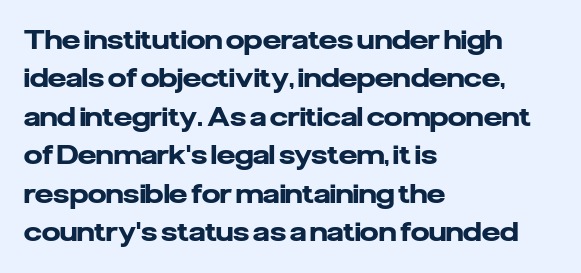
Q: Is the text bold? A: Yes.
Q: Is the text italic (slanted)? A: No, it is upright.
Q: Is the text underlined? A: No.
Q: How is the paragraph aligned? A: Left-aligned.
Q: Is the spacing between letters normal or unusually wide? A: Normal.
Q: Is the spacing between lines tight, normal or loose? A: Normal.
